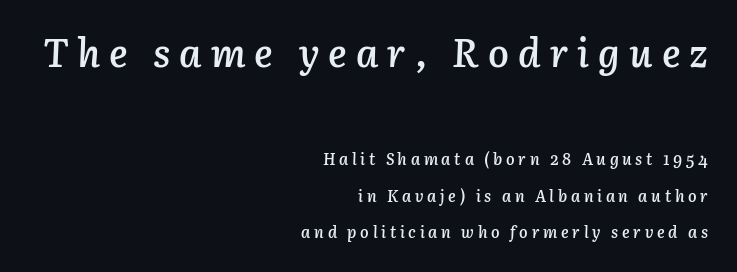
Q: Is the text bold? A: Semi-bold.
Q: Is the text italic (slanted)? A: Yes, it leans right by about 3 degrees.
Q: Is the text underlined? A: No.
Q: How is the paragraph aligned? A: Right-aligned.
Q: Is the spacing between letters normal or unusually wide? A: Unusually wide.
Q: Is the spacing between lines tight, normal or loose? A: Loose.
Q: Which block of text is set in a larger size, the first (top) or the second (bottom)? A: The first (top) one.
Q: Width (condensed, normal, or wide)? A: Normal.
Q: Stroke contrast? A: Low.
Q: x-height? A: Medium.
Q: Monospaced? A: No.
